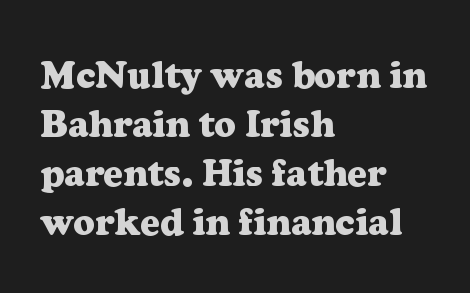
The face used here is seriffed, in the tradition of book romans. Short note: letters normally spaced. Think of a printed novel: that variable character pitch is what you see here. Vertical strokes here are truly vertical. Rows of type keep a routine distance in the vertical direction. Is the type bold? Yes — the strokes are clearly thick and heavy.
